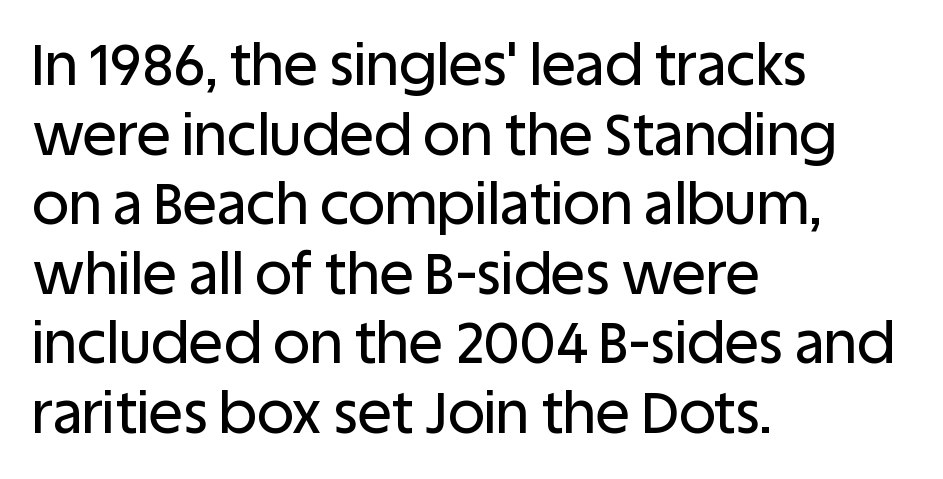
The image shows 57 px sans-serif type, upright; set left-aligned, line spacing 1.22x, normal letter spacing, not underlined; low stroke contrast and a large x-height.
